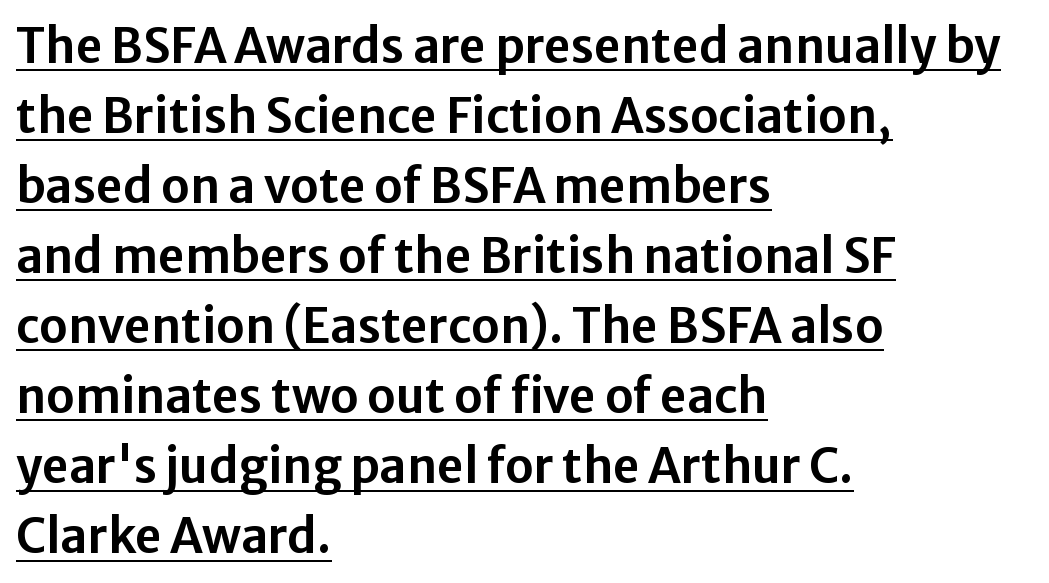
Q: Is the text italic (slanted)? A: No, it is upright.
Q: Is the typeface a serif or a sans-serif typeface? A: Sans-serif.
Q: Is the text underlined? A: Yes.
Q: How is the paragraph aligned? A: Left-aligned.
Q: Is the spacing between letters normal or unusually wide? A: Normal.
Q: Is the spacing between lines tight, normal or loose? A: Normal.
Q: Width (condensed, normal, or wide)? A: Normal.
Q: Stroke contrast? A: Low.
Q: x-height? A: Medium.
Q: Monospaced? A: No.
